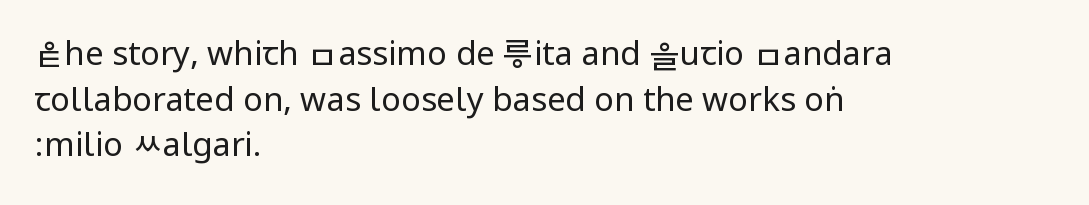
{"serif": "no", "italic": "no", "bold": "no", "weight": "regular", "width": "condensed", "stroke_contrast": "low", "underline": "no", "align": "left", "line_spacing": "normal", "line_spacing_ratio": 1.38, "letter_spacing": "normal", "letter_spacing_em": 0.0, "glyph_px": 33}
